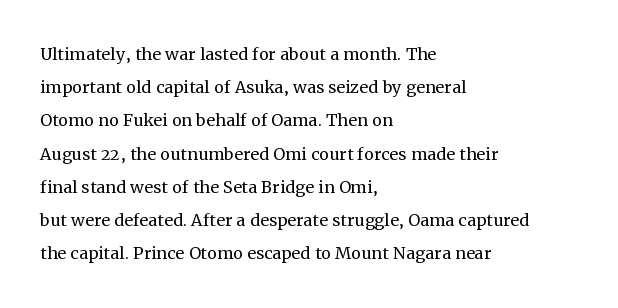
Tall strokes in this sample are plumb rather than angled. Weight: regular or lighter. Tracking value appears to be zero — textbook default spacing. The passage shown stacks its lines at a standard gap. The lines in this sample share a left origin and differ only in where they stop. Anything drawn beneath the words? Only blank space.
